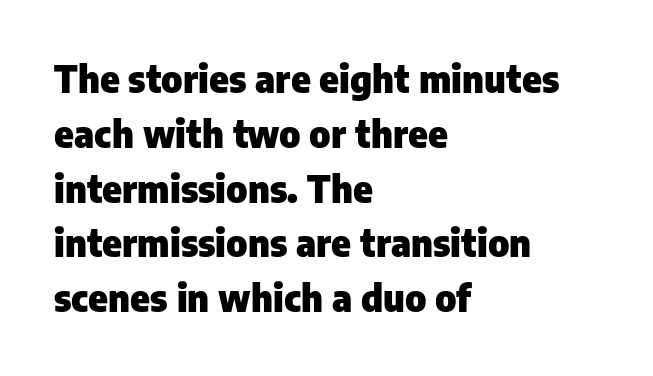
Each word holds together tightly as a unit, with standard inter-letter gaps. Is there any slant? The stems are plumb. Notice how thick the strokes are: this is what a full bold looks like. Typeset ragged right — the left edge is the straight one.
